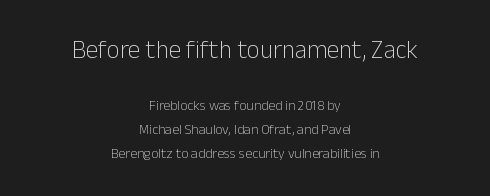
Q: Is the text bold? A: No.
Q: Is the text italic (slanted)? A: No, it is upright.
Q: Is the text underlined? A: No.
Q: How is the paragraph aligned? A: Centered.
Q: Is the spacing between letters normal or unusually wide? A: Normal.
Q: Is the spacing between lines tight, normal or loose? A: Normal.
Q: Which block of text is set in a larger size, the first (top) or the second (bottom)? A: The first (top) one.
